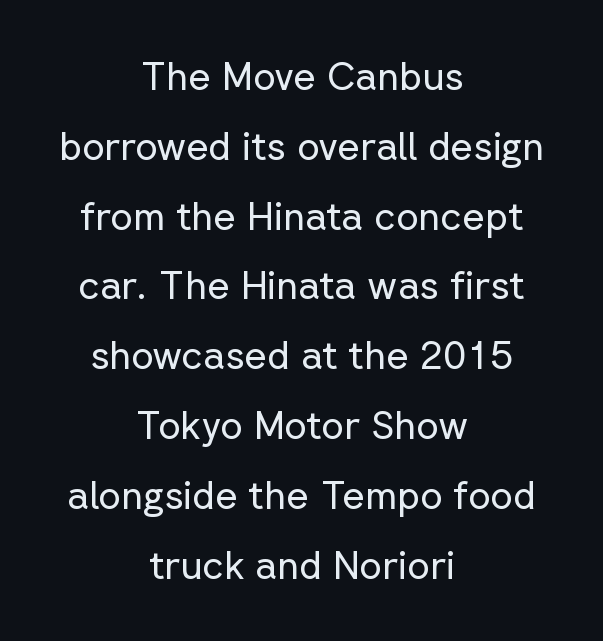
The image shows 39 px regular-weight sans-serif type, upright; set centered, line spacing 1.79x, normal letter spacing, not underlined; low stroke contrast and a medium x-height.
